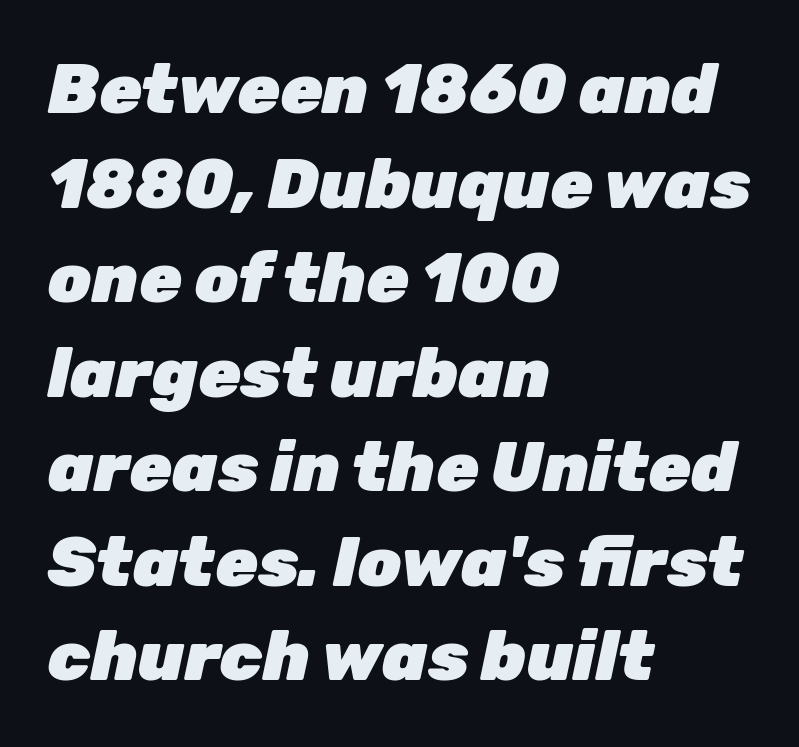
The words here are not underlined. Compared with typical body copy, the letter spacing here is the same. Compared with typical paragraphs, the rows here are spaced about the same. This rendering uses left alignment, leaving the right contour irregular.
